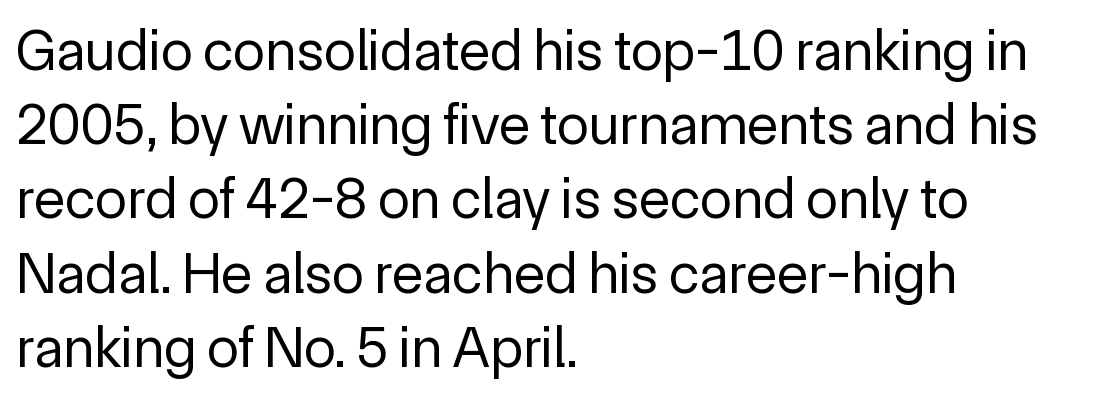
{"serif": "no", "italic": "no", "bold": "no", "weight": "regular", "width": "normal", "x_height": "medium", "monospaced": "no", "underline": "no", "align": "left", "line_spacing": "normal", "line_spacing_ratio": 1.28, "letter_spacing": "normal", "letter_spacing_em": 0.0, "glyph_px": 58}
